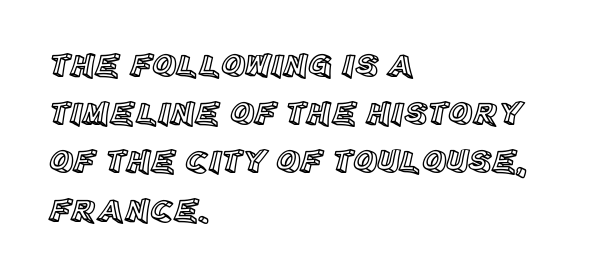
Whoever set this chose a conventional vertical rhythm. These lines stack with their left ends in a neat column. Is this a fixed-width face? No — the glyphs have proportional, varying widths.
